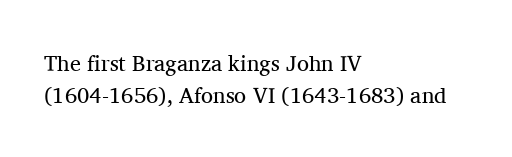
Q: Is the text bold? A: No.
Q: Is the text italic (slanted)? A: No, it is upright.
Q: Is the text underlined? A: No.
Q: How is the paragraph aligned? A: Left-aligned.
Q: Is the spacing between letters normal or unusually wide? A: Normal.
Q: Is the spacing between lines tight, normal or loose? A: Normal.
